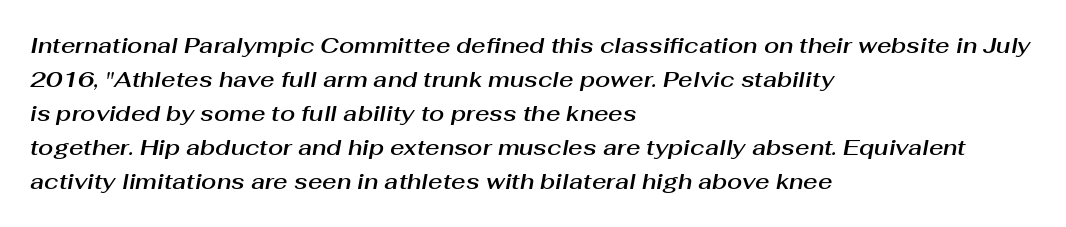
The image shows 22 px text type, italic (leaning right); set left-aligned, normal line spacing (1.55x), normal letter spacing, not underlined.
